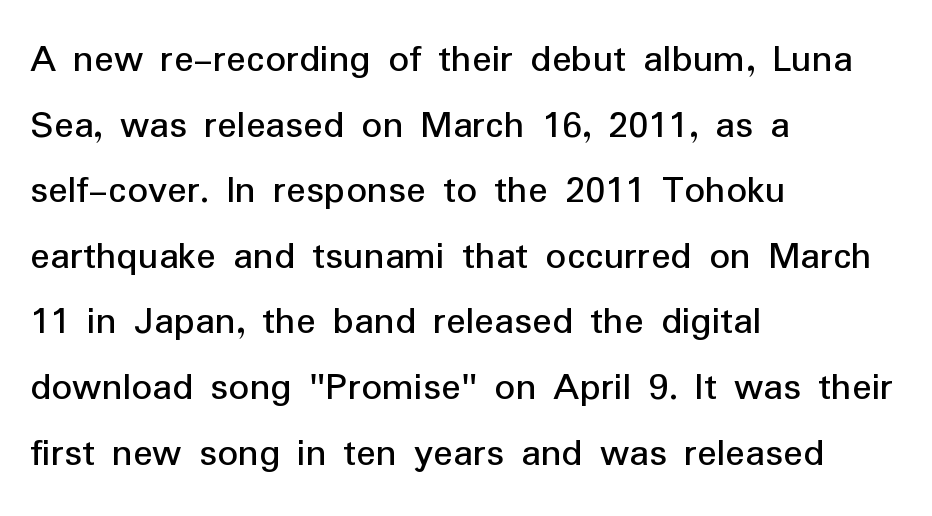
{"serif": "no", "italic": "no", "bold": "no", "weight": "regular", "width": "normal", "stroke_contrast": "low", "x_height": "medium", "monospaced": "no", "underline": "no", "align": "left", "line_spacing": "normal", "line_spacing_ratio": 1.6, "letter_spacing": "normal", "letter_spacing_em": 0.0, "glyph_px": 41}
